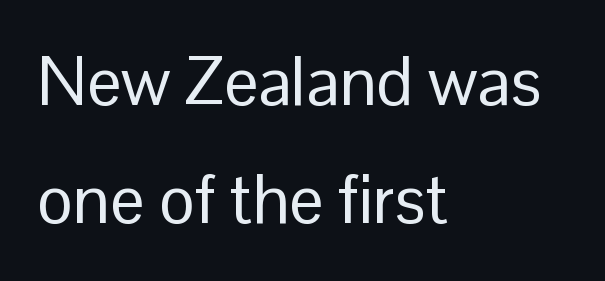
Weight: regular or lighter. These lines are composed in type without serifs. This sample uses plain, unmodified letter spacing. Typeset ragged right — the left edge is the straight one. Spacing verdict: proportional, widths tailored to each character.
